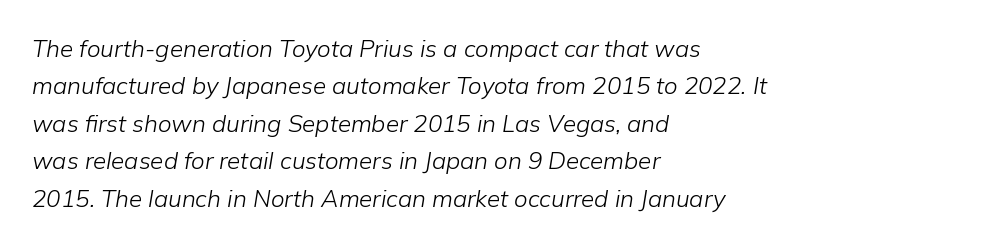
Rule under the text: the space is simply empty. This sample uses an oblique cut, with every glyph tilted off the vertical. Summary of vertical rhythm: regular, with standard interline spacing. Nothing heavy about these letters — not bold at all. A typesetter would call this zero additional tracking. Leftover space on each line is placed entirely after the last word.
